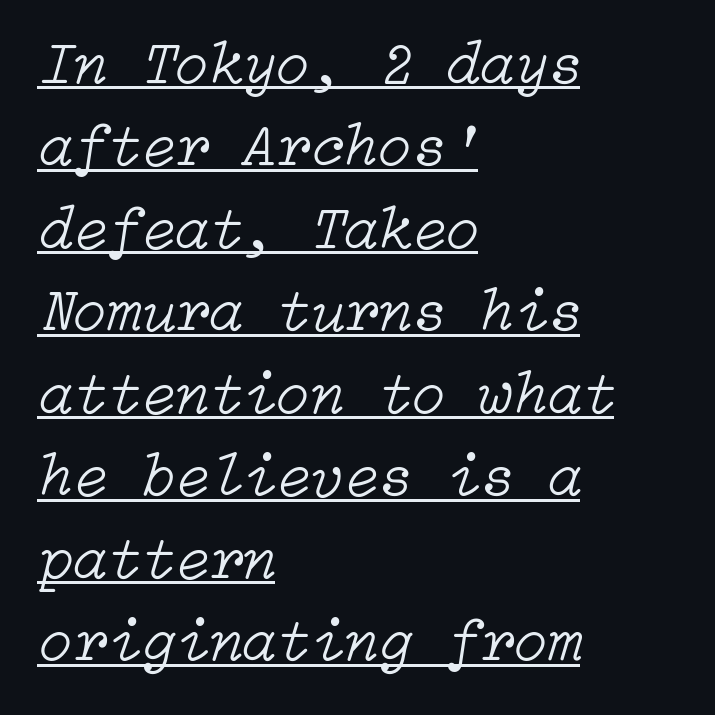
The image shows 62 px light type, italic (leaning right); set left-aligned, normal line spacing (1.33x), normal letter spacing, underlined; low stroke contrast and a medium x-height.
